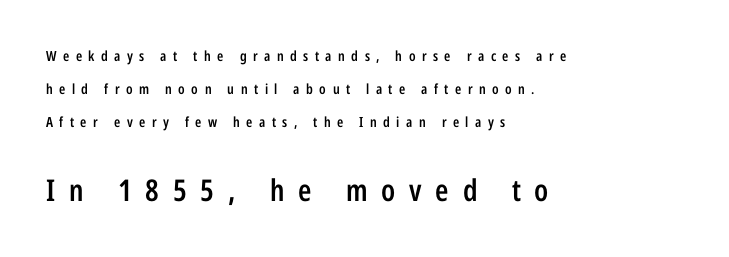
{"serif": "no", "italic": "no", "bold": "semi", "weight": "semibold", "width": "condensed", "stroke_contrast": "low", "x_height": "medium", "monospaced": "no", "underline": "no", "align": "left", "line_spacing": "loose", "line_spacing_ratio": 2.34, "letter_spacing": "wide", "letter_spacing_em": 0.46, "larger_block": "second", "size_ratio": 2.14, "glyph_px": 30}
